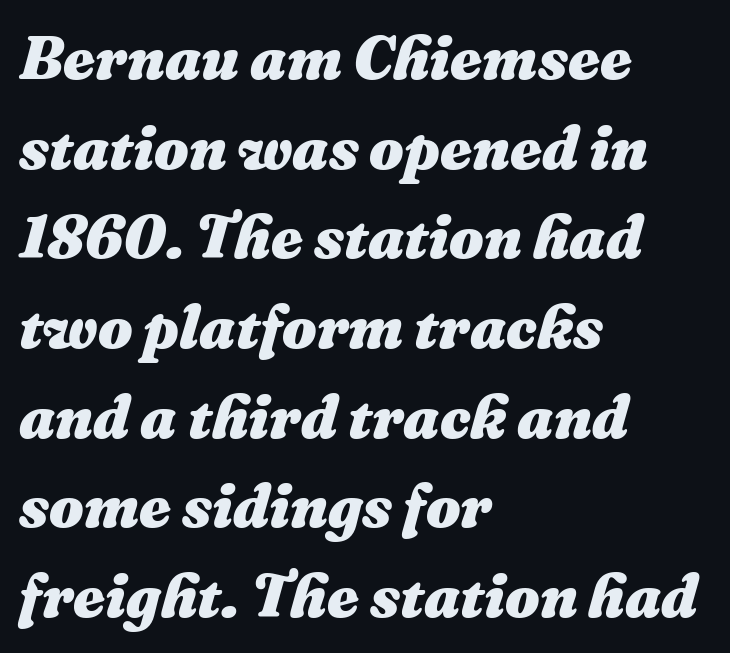
{"italic": "yes", "lean": "right", "slant_degrees": 16, "bold": "yes", "weight": "heavy", "width": "normal", "stroke_contrast": "medium", "x_height": "medium", "monospaced": "no", "underline": "no", "align": "left", "line_spacing": "normal", "line_spacing_ratio": 1.47, "letter_spacing": "normal", "letter_spacing_em": 0.0, "glyph_px": 61}
